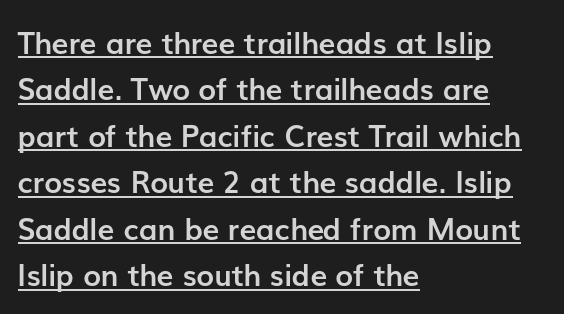
Q: Is the text bold? A: Yes.
Q: Is the text italic (slanted)? A: No, it is upright.
Q: Is the typeface a serif or a sans-serif typeface? A: Sans-serif.
Q: Is the text underlined? A: Yes.
Q: How is the paragraph aligned? A: Left-aligned.
Q: Is the spacing between letters normal or unusually wide? A: Normal.
Q: Is the spacing between lines tight, normal or loose? A: Normal.
Q: Width (condensed, normal, or wide)? A: Normal.
Q: Stroke contrast? A: Low.
Q: x-height? A: Medium.
Q: Monospaced? A: No.
